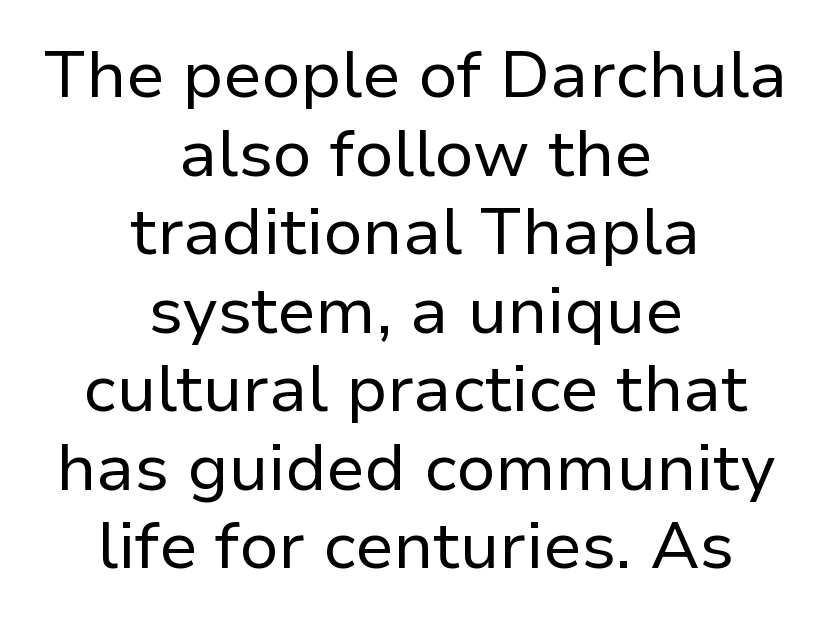
Q: Is the text bold? A: No.
Q: Is the text italic (slanted)? A: No, it is upright.
Q: Is the typeface a serif or a sans-serif typeface? A: Sans-serif.
Q: Is the text underlined? A: No.
Q: How is the paragraph aligned? A: Centered.
Q: Is the spacing between letters normal or unusually wide? A: Normal.
Q: Width (condensed, normal, or wide)? A: Normal.
Q: Stroke contrast? A: Low.
Q: x-height? A: Medium.
Q: Monospaced? A: No.
